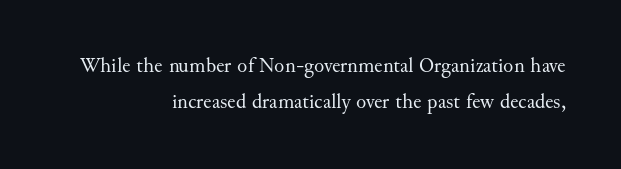
The paragraph has a hard right edge and a soft left edge. The space directly below the letters is spotless. Does the lettering tilt? It doesn't — this is upright. Heft: none added — not bold. The type is set solid horizontally, with unmodified tracking.
